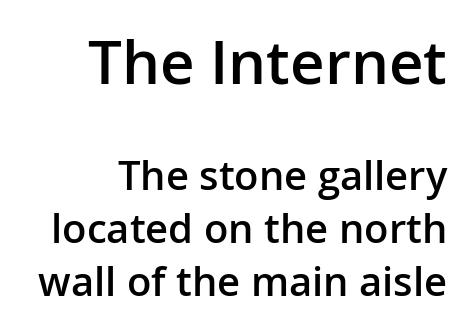
The image shows 60 px semibold sans-serif type, upright; set right-aligned, normal line spacing (1.33x), normal letter spacing, not underlined; the first (top) block is 1.5x larger; low stroke contrast and a medium x-height.
